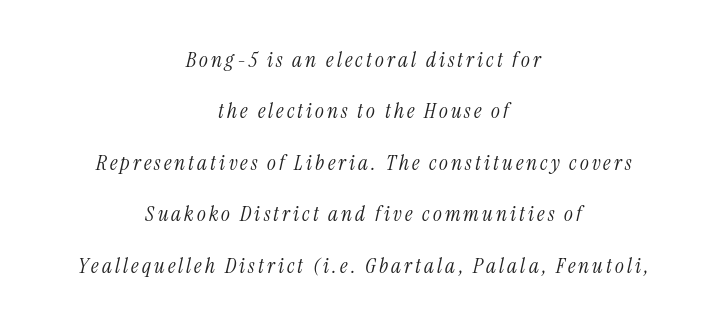
Notice the wide empty band between every row — that's loose leading. Slanted lettering throughout. These glyphs show unthickened strokes, regular width or finer. Casual observation: everything's sitting right in the middle. The baseline area is clear.
